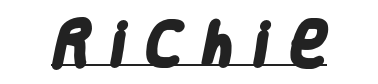
You can see a thin bar hugging the bottom of the glyphs. What kind of face is this? One without serifs — a sans. A typesetter would call this proportional, since set widths differ per character. I'd describe the lettering as bold — thick and assertive. Caption: expanded tracking, letters set apart.
